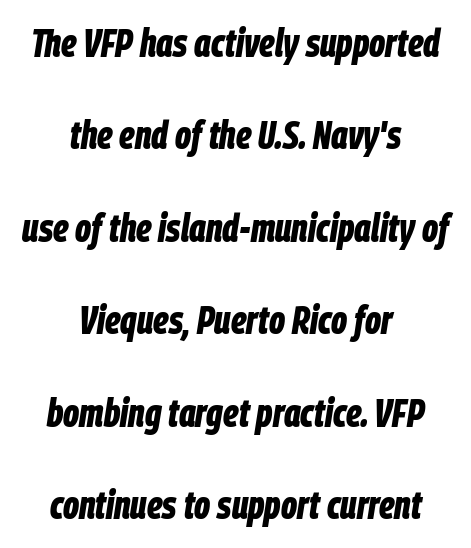
Successive baselines arrive slowly, with a big drop between each. Each word holds together tightly as a unit, with standard inter-letter gaps. The specimen reads as italic at a glance. The zone under the glyphs is completely vacant. Notice how thick the strokes are: this is what a full bold looks like. Horizontally, the lines are justified to the midpoint only.
